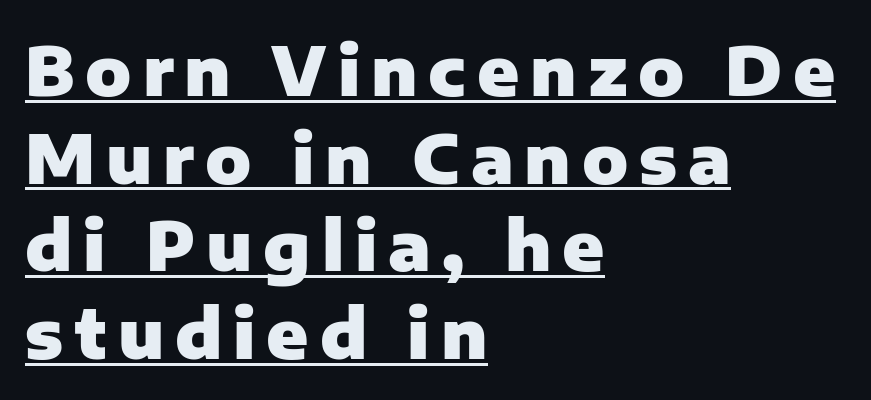
The image shows 68 px heavy sans-serif type, upright; set left-aligned, normal line spacing (1.29x), underlined; low stroke contrast and a medium x-height.
